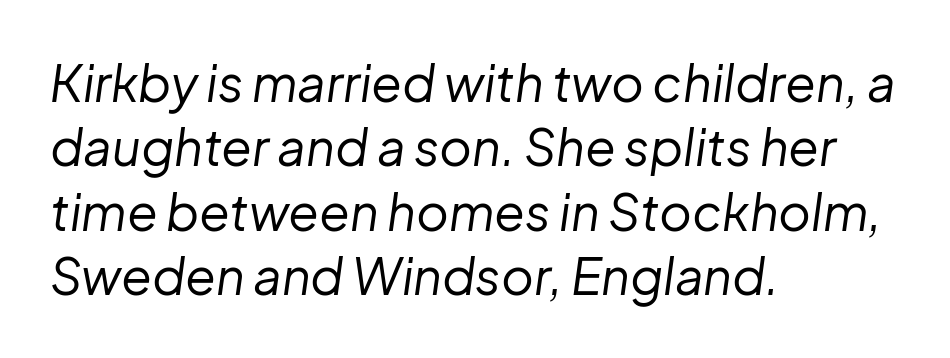
Q: Is the text bold? A: No.
Q: Is the text italic (slanted)? A: Yes, it leans right by about 8 degrees.
Q: Is the text underlined? A: No.
Q: How is the paragraph aligned? A: Left-aligned.
Q: Is the spacing between letters normal or unusually wide? A: Normal.
Q: Is the spacing between lines tight, normal or loose? A: Normal.
Q: Width (condensed, normal, or wide)? A: Normal.
Q: Stroke contrast? A: Low.
Q: x-height? A: Medium.
Q: Monospaced? A: No.
